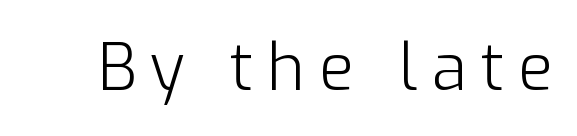
The space beneath each line is pristine and unruled. Looks like regular typesetting: each glyph gets only the width it needs. The font sits on the lighter half of the weight spectrum, regular included. The type family on display is of the sans-serif kind.
